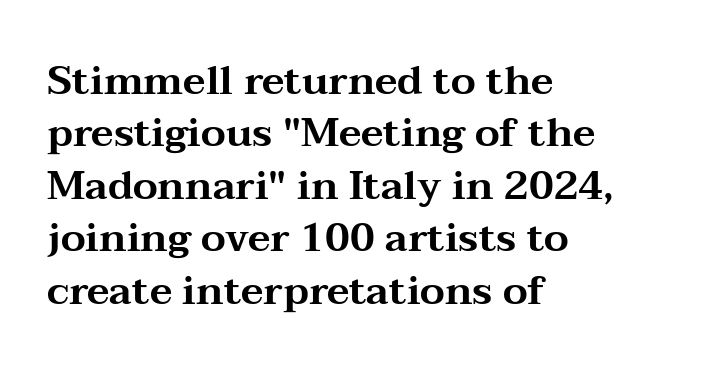
The image shows 40 px wide serif type, upright; set left-aligned, normal line spacing (1.31x), normal letter spacing, not underlined; medium stroke contrast and a medium x-height.
